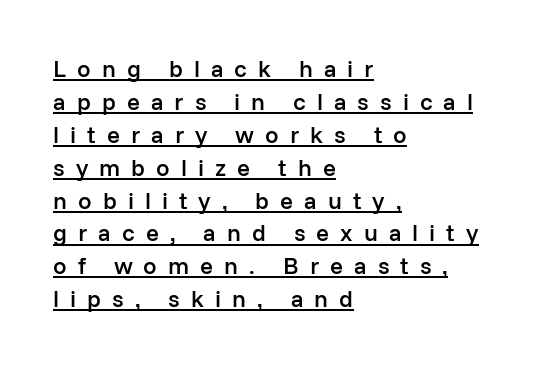
Q: Is the text bold? A: Semi-bold.
Q: Is the text italic (slanted)? A: No, it is upright.
Q: Is the text underlined? A: Yes.
Q: How is the paragraph aligned? A: Left-aligned.
Q: Is the spacing between letters normal or unusually wide? A: Unusually wide.
Q: Is the spacing between lines tight, normal or loose? A: Normal.
